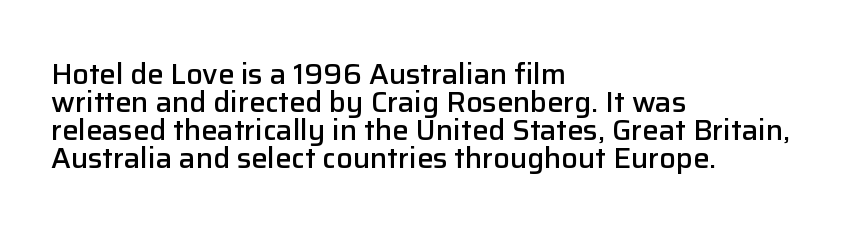
Q: Is the text bold? A: Semi-bold.
Q: Is the text italic (slanted)? A: No, it is upright.
Q: Is the typeface a serif or a sans-serif typeface? A: Sans-serif.
Q: Is the text underlined? A: No.
Q: How is the paragraph aligned? A: Left-aligned.
Q: Is the spacing between letters normal or unusually wide? A: Normal.
Q: Is the spacing between lines tight, normal or loose? A: Tight.
Q: Width (condensed, normal, or wide)? A: Normal.
Q: Stroke contrast? A: Low.
Q: x-height? A: Medium.
Q: Monospaced? A: No.
